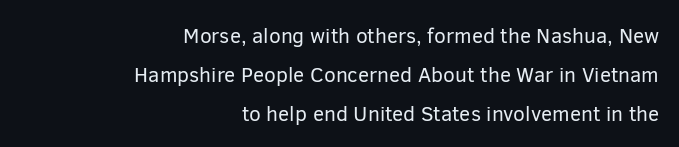
Q: Is the text bold? A: No.
Q: Is the text italic (slanted)? A: No, it is upright.
Q: Is the text underlined? A: No.
Q: How is the paragraph aligned? A: Right-aligned.
Q: Is the spacing between letters normal or unusually wide? A: Normal.
